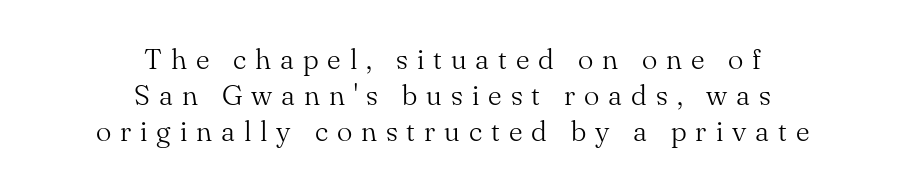
Summary of weight: not heavy and not bold. This rendering features lettering with no underline. The compositor balanced each line on the midline. Upright lettering throughout. Note the varied advance widths — an 'i' is clearly narrower than an 'm'. Between one letter and the next there's a generous, obvious gap.
